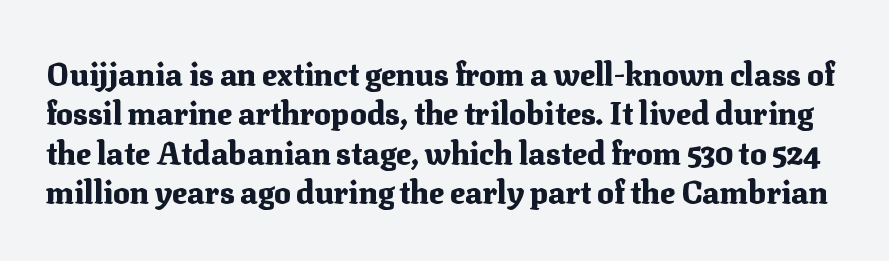
{"serif": "yes", "italic": "no", "bold": "yes", "weight": "heavy", "width": "normal", "stroke_contrast": "medium", "x_height": "medium", "monospaced": "no", "underline": "no", "line_spacing": "normal", "line_spacing_ratio": 1.27, "letter_spacing": "normal", "letter_spacing_em": 0.0, "glyph_px": 31}
